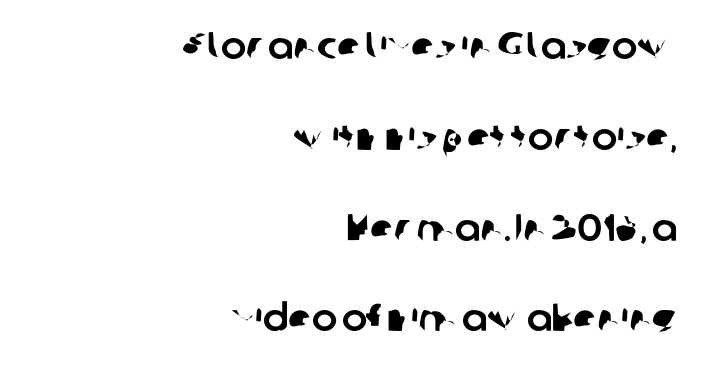
Q: Is the typeface a serif or a sans-serif typeface? A: Sans-serif.
Q: Is the text underlined? A: No.
Q: How is the paragraph aligned? A: Right-aligned.
Q: Is the spacing between letters normal or unusually wide? A: Normal.
Q: Is the spacing between lines tight, normal or loose? A: Loose.
Q: Width (condensed, normal, or wide)? A: Normal.
Q: Stroke contrast? A: Low.
Q: x-height? A: Medium.
Q: Monospaced? A: No.
